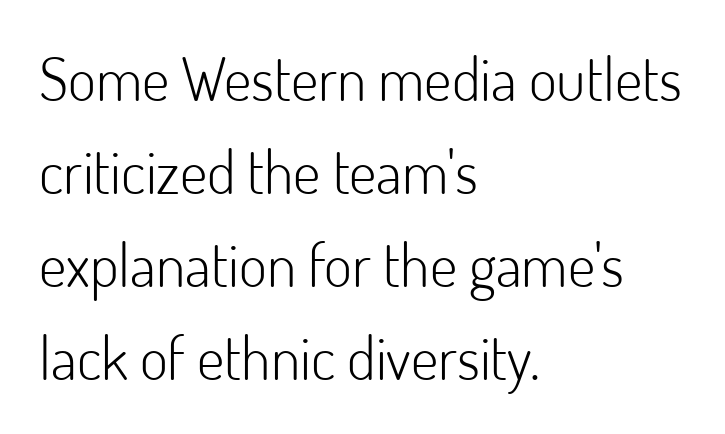
Q: Is the text bold? A: No.
Q: Is the text italic (slanted)? A: No, it is upright.
Q: Is the typeface a serif or a sans-serif typeface? A: Sans-serif.
Q: Is the text underlined? A: No.
Q: How is the paragraph aligned? A: Left-aligned.
Q: Is the spacing between letters normal or unusually wide? A: Normal.
Q: Is the spacing between lines tight, normal or loose? A: Normal.
Q: Width (condensed, normal, or wide)? A: Normal.
Q: Stroke contrast? A: Low.
Q: x-height? A: Small.
Q: Monospaced? A: No.
